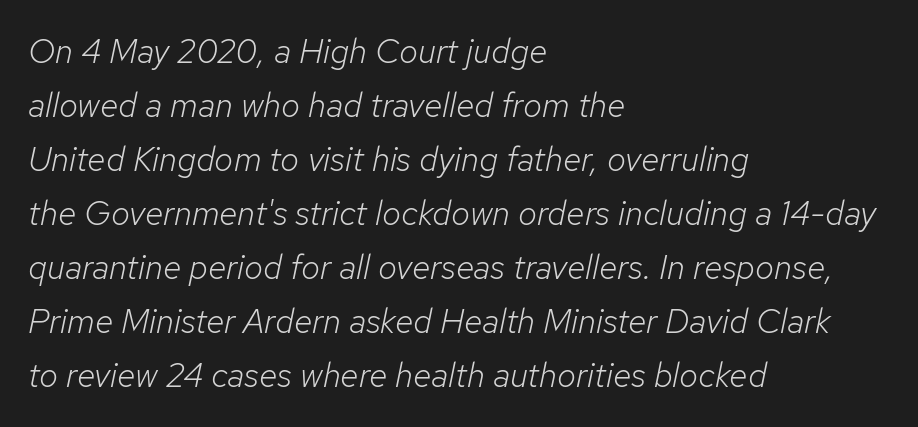
Emphasis-style slanted type is in use. Looks like regular typesetting: each glyph gets only the width it needs. The leading is moderate, giving the passage an even texture. Alignment: flush left. The letters sit at their default tracking, neither squeezed nor spread.
